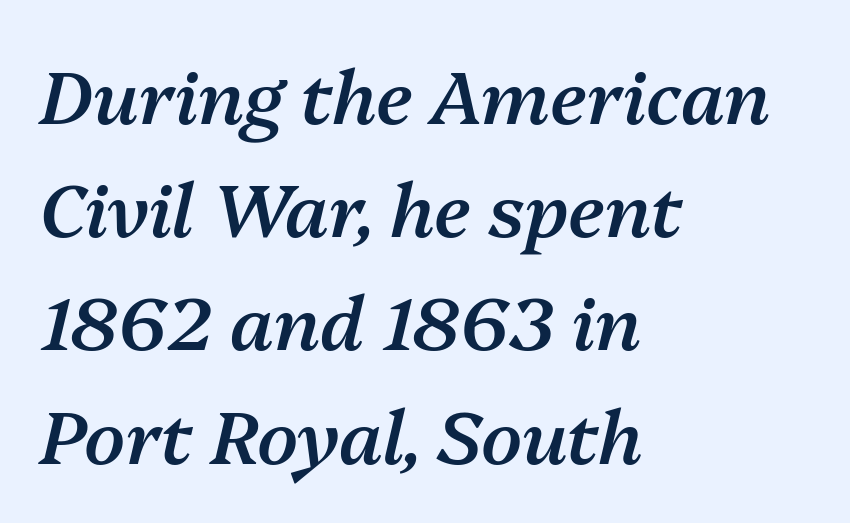
Q: Is the text bold? A: Semi-bold.
Q: Is the text italic (slanted)? A: Yes, it leans right by about 13 degrees.
Q: Is the text underlined? A: No.
Q: How is the paragraph aligned? A: Left-aligned.
Q: Is the spacing between letters normal or unusually wide? A: Normal.
Q: Is the spacing between lines tight, normal or loose? A: Normal.
Q: Width (condensed, normal, or wide)? A: Normal.
Q: Stroke contrast? A: Medium.
Q: x-height? A: Medium.
Q: Monospaced? A: No.
